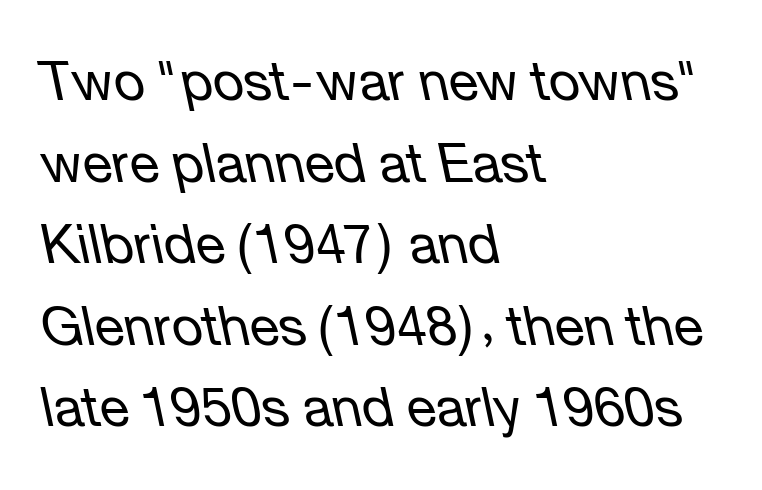
The image shows 54 px regular-weight type, italic (leaning left); set left-aligned, normal line spacing (1.51x), normal letter spacing, not underlined; low stroke contrast and a medium x-height.
